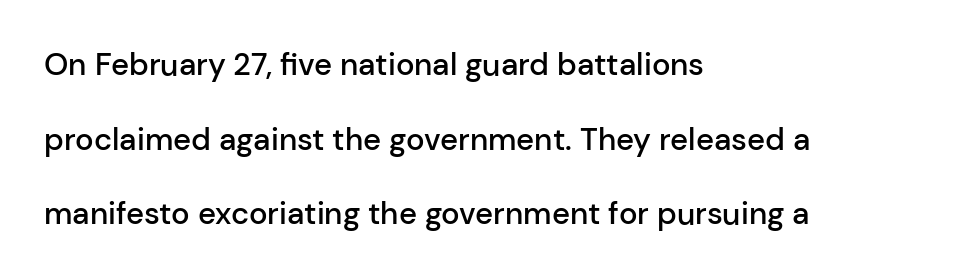
The image shows 31 px semibold sans-serif type, upright; set left-aligned, loose line spacing (2.41x), normal letter spacing, not underlined; low stroke contrast and a medium x-height.
